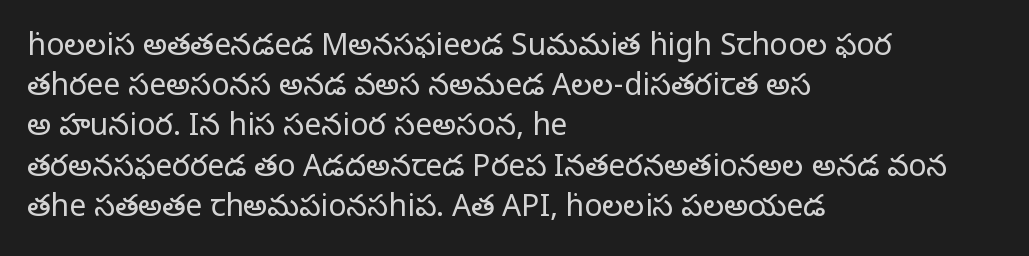
Font category for this specimen: serif. A student would call this left alignment; a typographer would say flush left, rag right. Quick note: not italic, upright. Check under the words: just untouched page. Character widths vary here, with narrow letters taking less room than wide ones. Leading: standard.
